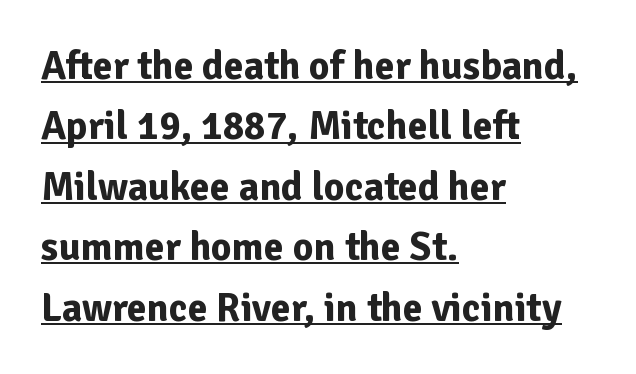
The image shows 40 px bold sans-serif type, upright; set left-aligned, normal line spacing (1.51x), normal letter spacing, underlined; low stroke contrast and a medium x-height.
